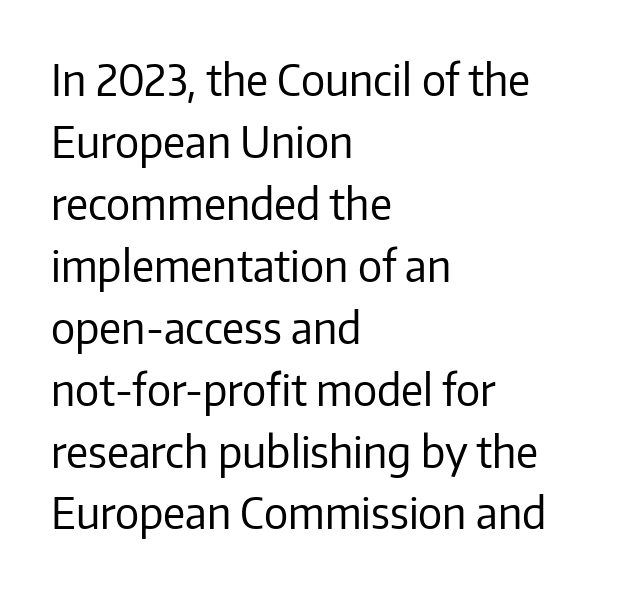
Q: Is the text bold? A: No.
Q: Is the text italic (slanted)? A: No, it is upright.
Q: Is the typeface a serif or a sans-serif typeface? A: Sans-serif.
Q: Is the text underlined? A: No.
Q: How is the paragraph aligned? A: Left-aligned.
Q: Is the spacing between letters normal or unusually wide? A: Normal.
Q: Is the spacing between lines tight, normal or loose? A: Normal.
Q: Width (condensed, normal, or wide)? A: Normal.
Q: Stroke contrast? A: Low.
Q: x-height? A: Medium.
Q: Monospaced? A: No.
